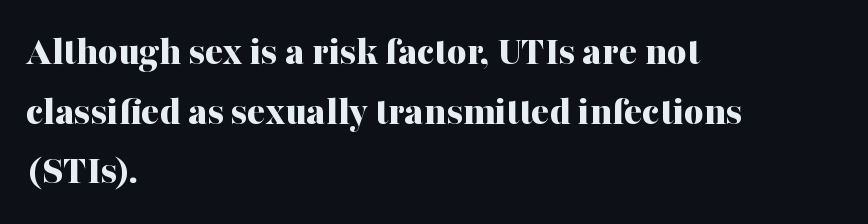
{"serif": "yes", "italic": "no", "bold": "yes", "weight": "bold", "width": "normal", "stroke_contrast": "medium", "x_height": "medium", "monospaced": "no", "underline": "no", "align": "left", "line_spacing": "normal", "line_spacing_ratio": 1.42, "letter_spacing": "normal", "letter_spacing_em": 0.0, "glyph_px": 42}
